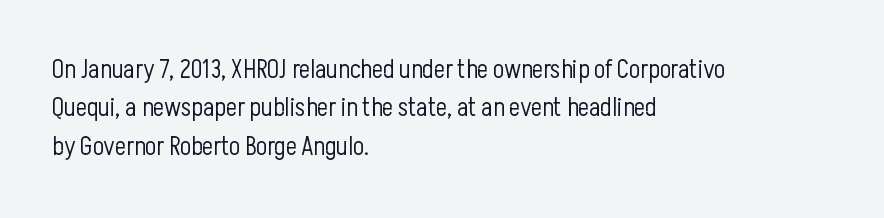
{"italic": "no", "bold": "no", "underline": "no", "align": "left", "line_spacing": "normal", "line_spacing_ratio": 1.48, "letter_spacing": "normal", "letter_spacing_em": 0.0, "glyph_px": 26}
